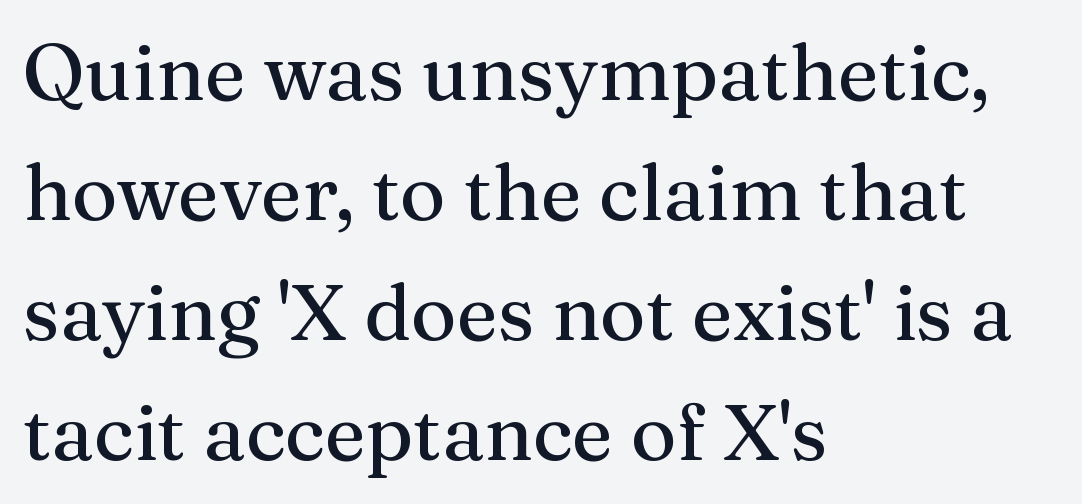
{"serif": "yes", "italic": "no", "width": "normal", "stroke_contrast": "medium", "x_height": "medium", "monospaced": "no", "underline": "no", "align": "left", "line_spacing": "normal", "line_spacing_ratio": 1.54, "letter_spacing": "normal", "letter_spacing_em": 0.0, "glyph_px": 78}
